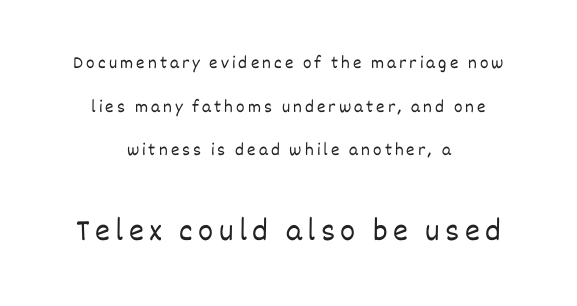
Vertical spacing — loose. This is roman type, the default non-slanted kind. Between these two stacked blocks, the lower one wins on size. Bold? No — there's no thickening of the strokes.
